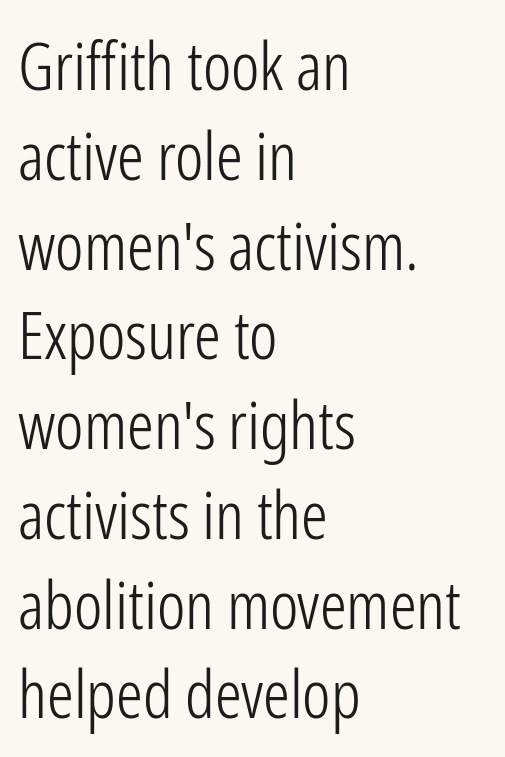
{"serif": "no", "italic": "no", "bold": "no", "weight": "light", "width": "condensed", "stroke_contrast": "low", "x_height": "medium", "monospaced": "no", "underline": "no", "align": "left", "line_spacing": "normal", "line_spacing_ratio": 1.34, "letter_spacing": "normal", "letter_spacing_em": 0.0, "glyph_px": 67}
